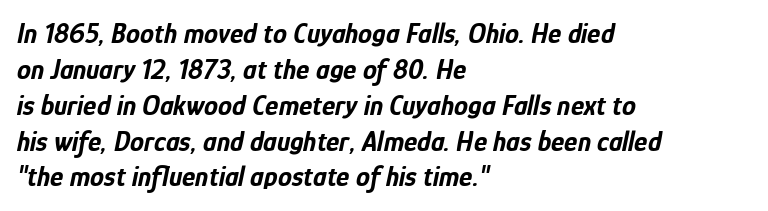
{"italic": "yes", "lean": "right", "slant_degrees": 12, "bold": "yes", "weight": "bold", "width": "condensed", "stroke_contrast": "low", "x_height": "medium", "monospaced": "no", "underline": "no", "align": "left", "line_spacing": "normal", "line_spacing_ratio": 1.28, "letter_spacing": "normal", "letter_spacing_em": 0.0, "glyph_px": 28}
